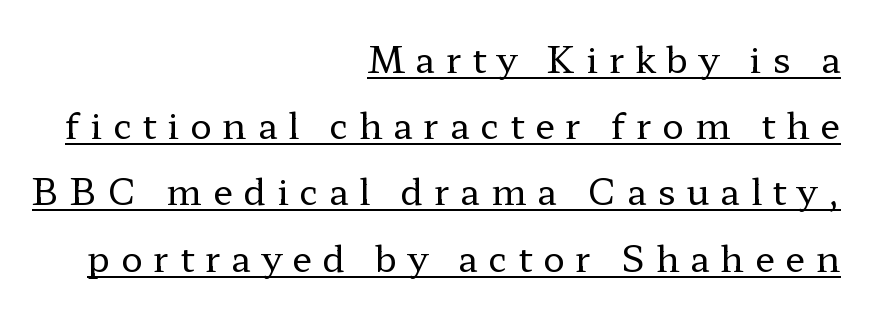
Examine the stroke ends and you'll spot serifs. Somebody hit Ctrl+U on this one — the words are underlined. In terms of letterspacing, this is a distinctly airy, spread setting. Nope, not italic — everything's standing straight. The paragraph has a hard right edge and a soft left edge. Weight: not bold — regular or lighter.
